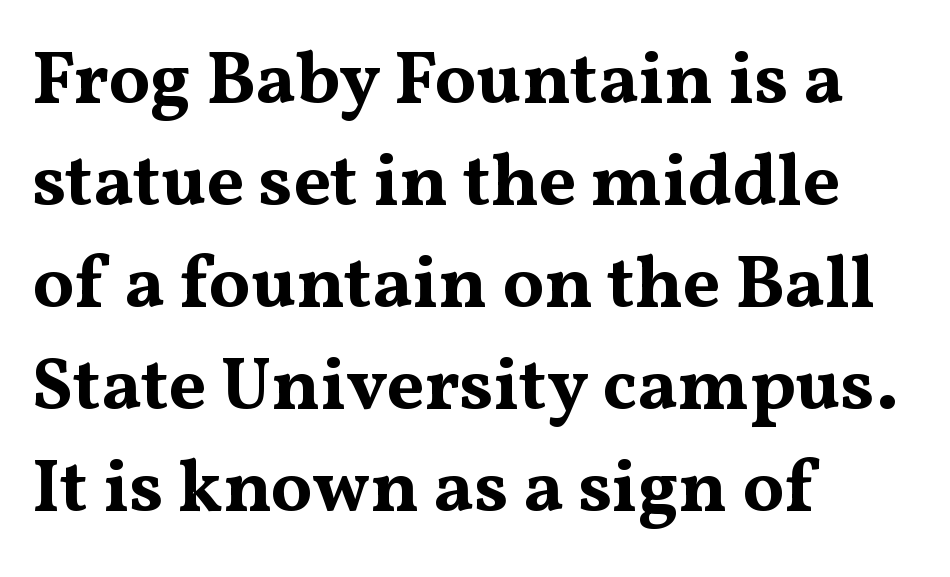
Check the space under the baseline: it is left empty. Heft: maximum for text — a bold. Yep, those are serifs on the letters. Here the glyphs are tracked normally, forming tight word shapes.
